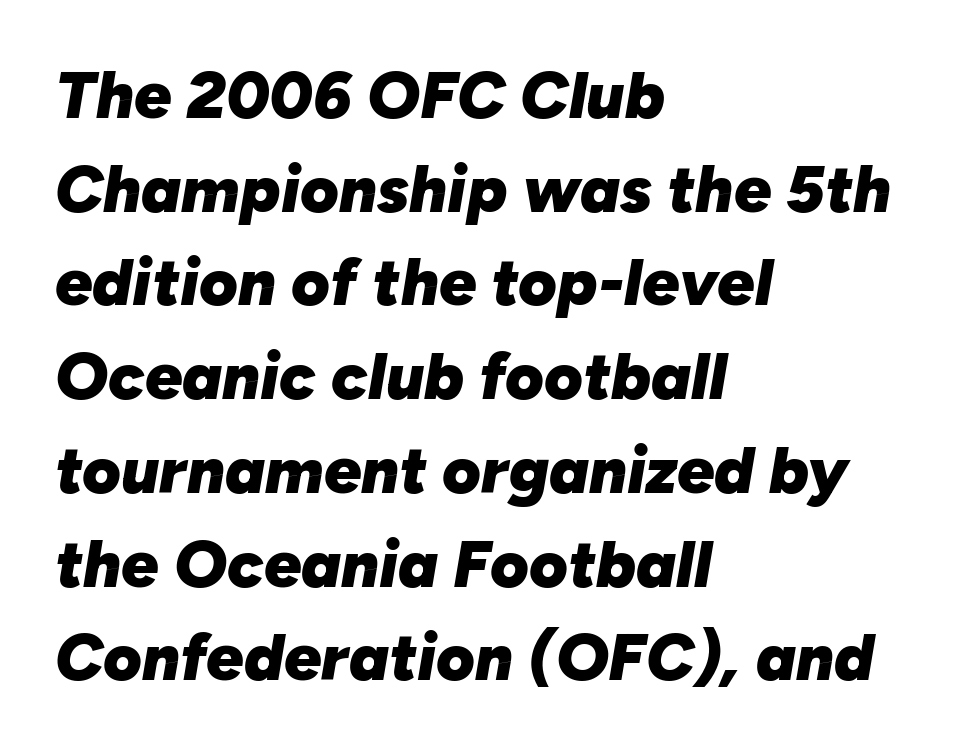
The image shows 66 px heavy type, italic (leaning right); set left-aligned, normal line spacing (1.42x), normal letter spacing, not underlined; low stroke contrast and a medium x-height.
